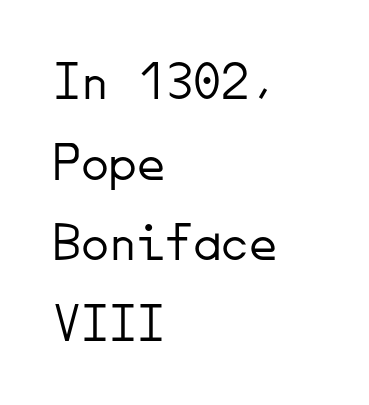
Q: Is the text bold? A: No.
Q: Is the text italic (slanted)? A: No, it is upright.
Q: Is the typeface a serif or a sans-serif typeface? A: Sans-serif.
Q: Is the text underlined? A: No.
Q: How is the paragraph aligned? A: Left-aligned.
Q: Is the spacing between letters normal or unusually wide? A: Normal.
Q: Is the spacing between lines tight, normal or loose? A: Normal.
Q: Width (condensed, normal, or wide)? A: Normal.
Q: Stroke contrast? A: Low.
Q: x-height? A: Small.
Q: Monospaced? A: Yes.
